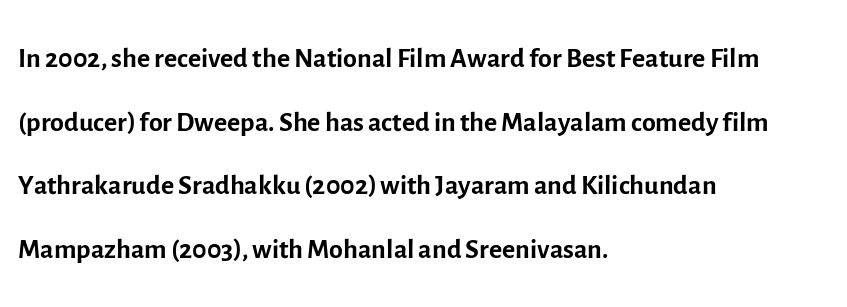
The image shows 40 px regular-weight sans-serif type, upright; set left-aligned, normal line spacing (1.59x), normal letter spacing, not underlined; a medium x-height.
